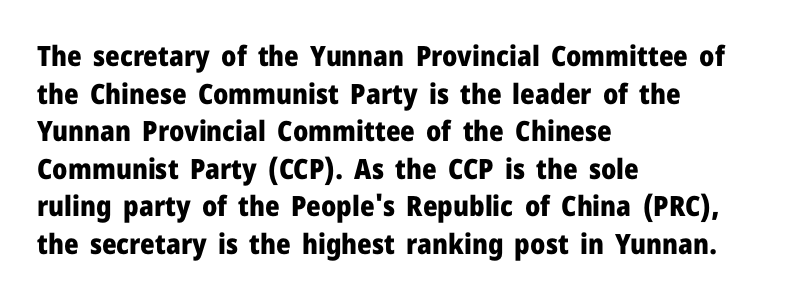
The image shows 28 px heavy sans-serif type, upright; set left-aligned, normal line spacing (1.34x), normal letter spacing, not underlined; low stroke contrast and a medium x-height.
